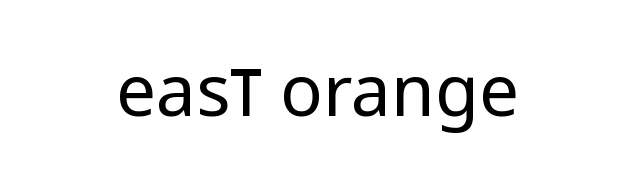
Q: Is the text bold? A: No.
Q: Is the text italic (slanted)? A: No, it is upright.
Q: Is the typeface a serif or a sans-serif typeface? A: Sans-serif.
Q: Is the text underlined? A: No.
Q: Is the spacing between letters normal or unusually wide? A: Normal.
Q: Width (condensed, normal, or wide)? A: Condensed.
Q: Stroke contrast? A: Low.
Q: x-height? A: Large.
Q: Monospaced? A: No.
